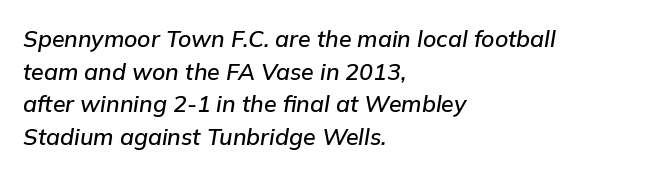
The rendering keeps characters at their native spacing. Tall strokes in this sample are angled rather than plumb. The paragraph shown leans on its left margin. Just letters on the line, the space beneath them empty.
